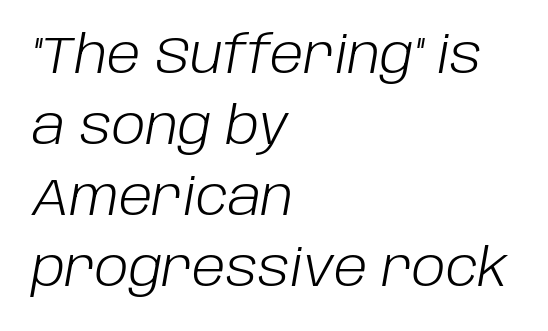
The image shows 51 px light type, italic (leaning right); set left-aligned, normal line spacing (1.39x), normal letter spacing, not underlined; low stroke contrast and a large x-height.
